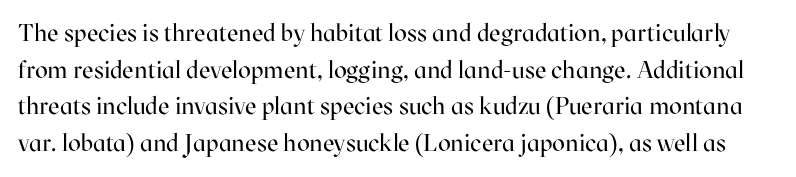
Q: Is the text bold? A: No.
Q: Is the text italic (slanted)? A: No, it is upright.
Q: Is the text underlined? A: No.
Q: Is the spacing between letters normal or unusually wide? A: Normal.
Q: Is the spacing between lines tight, normal or loose? A: Normal.
